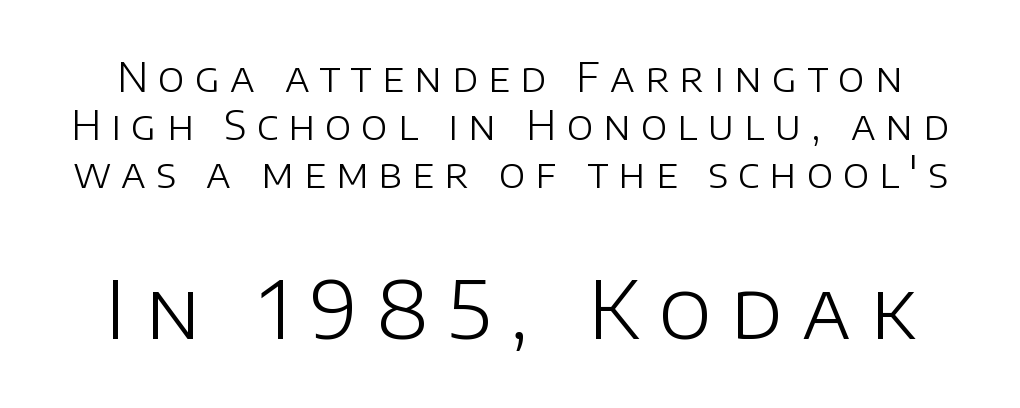
{"serif": "no", "italic": "no", "bold": "no", "weight": "light", "width": "normal", "stroke_contrast": "low", "x_height": "large", "monospaced": "no", "underline": "no", "line_spacing_ratio": 1.2, "letter_spacing": "wide", "letter_spacing_em": 0.25, "larger_block": "second", "size_ratio": 1.98, "glyph_px": 79}
